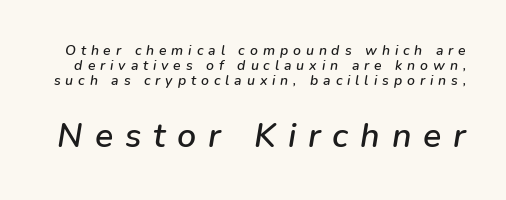
The image shows 34 px text type, italic (leaning right); set tight line spacing (1.07x), unusually wide letter spacing (+0.35 em), not underlined; the second (bottom) block is 2.43x larger; low stroke contrast and a medium x-height.
